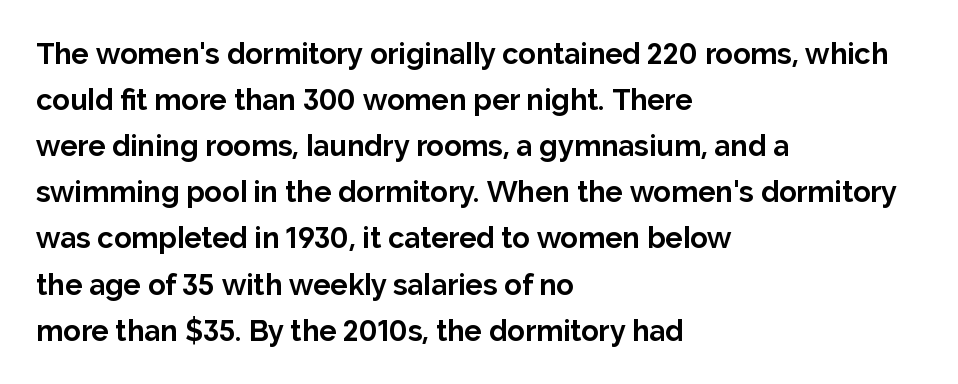
Do the characters align in a grid? No, the font is proportional. Does the type have serifs? No, each stem ends abruptly. Line beginnings align vertically; line endings do not. The letters stand upright; this is a roman face. Spacing between characters is what you'd get straight out of the box. The area under the type is left untouched.
